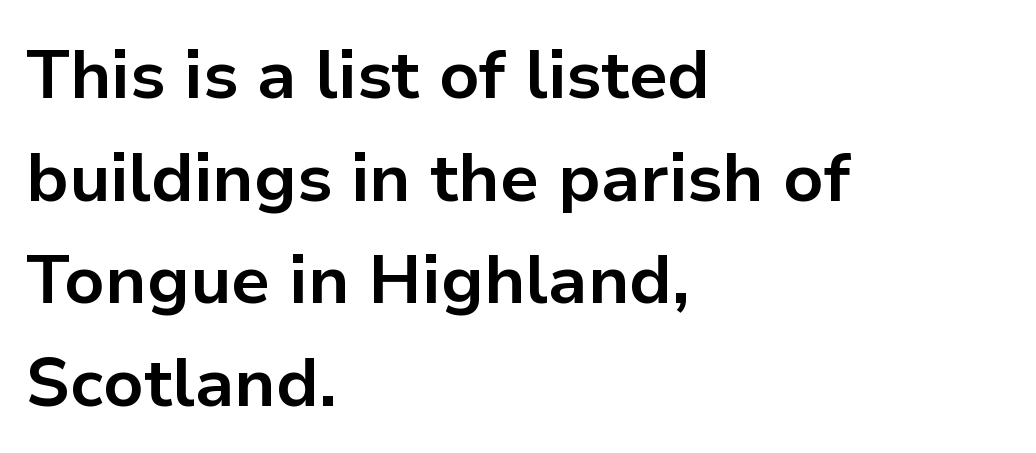
The image shows 68 px bold sans-serif type, upright; set left-aligned, normal line spacing (1.51x), normal letter spacing, not underlined; low stroke contrast and a medium x-height.
